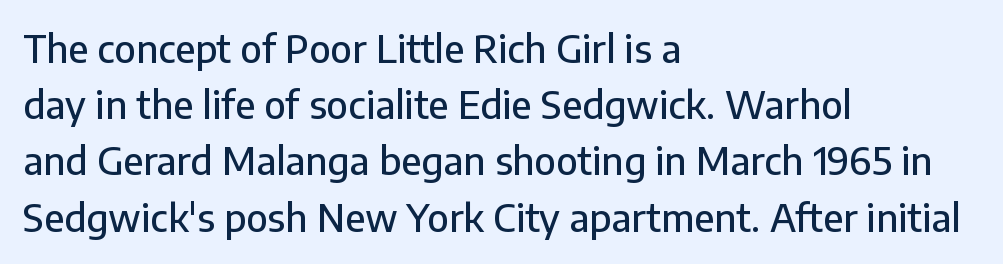
Q: Is the text italic (slanted)? A: No, it is upright.
Q: Is the typeface a serif or a sans-serif typeface? A: Sans-serif.
Q: Is the text underlined? A: No.
Q: How is the paragraph aligned? A: Left-aligned.
Q: Is the spacing between letters normal or unusually wide? A: Normal.
Q: Is the spacing between lines tight, normal or loose? A: Normal.
Q: Width (condensed, normal, or wide)? A: Normal.
Q: Stroke contrast? A: Low.
Q: x-height? A: Medium.
Q: Monospaced? A: No.
